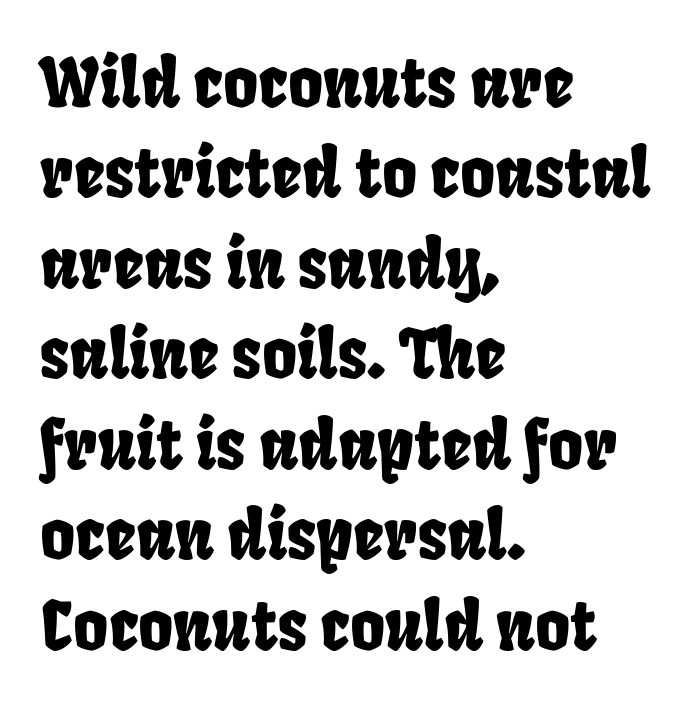
Summary of vertical rhythm: regular, with standard interline spacing. The text was rendered using a sans face with plain stroke endings. What stands out about the letter spacing? Nothing — it is the standard amount. Lines of text with bare space underneath.
